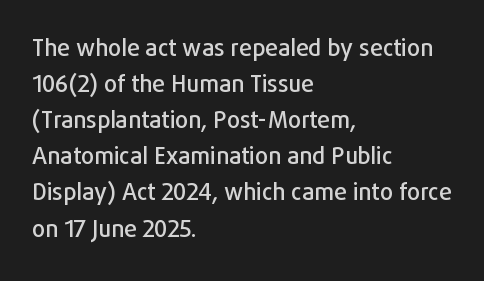
{"italic": "no", "underline": "no", "align": "left", "line_spacing": "normal", "line_spacing_ratio": 1.57, "letter_spacing": "normal", "letter_spacing_em": 0.0, "glyph_px": 23}
